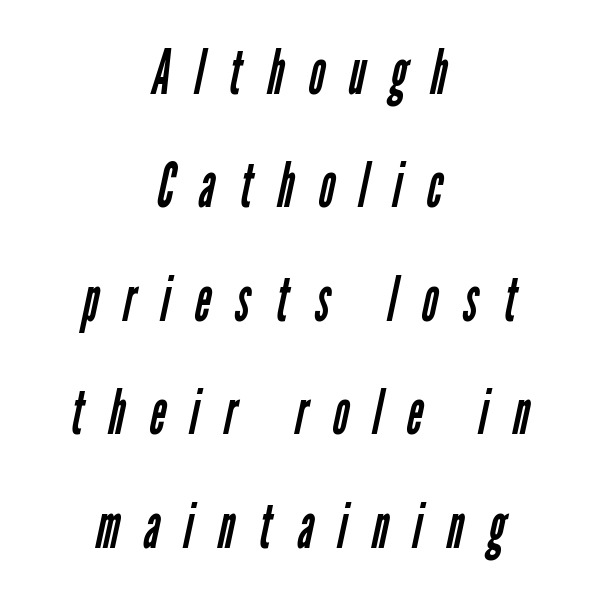
{"serif": "no", "bold": "no", "weight": "regular", "width": "condensed", "stroke_contrast": "low", "x_height": "medium", "monospaced": "no", "underline": "no", "align": "center", "line_spacing_ratio": 1.83, "letter_spacing": "wide", "letter_spacing_em": 0.4, "glyph_px": 62}
